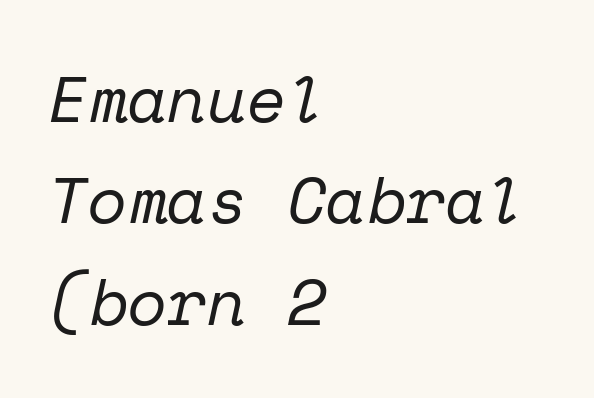
The image shows 65 px regular-weight serif type, italic (leaning right), monospaced; set left-aligned, normal line spacing (1.56x), normal letter spacing, not underlined; low stroke contrast and a medium x-height.
